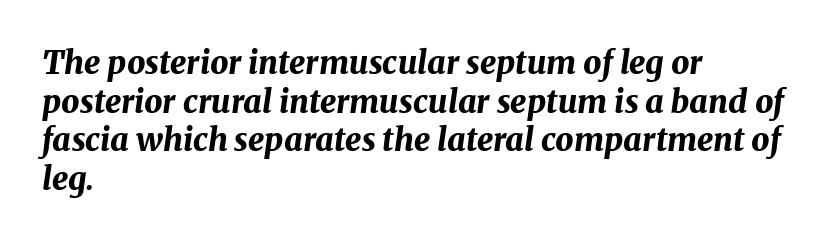
The image shows 32 px bold type, italic (leaning right); set left-aligned, line spacing 1.21x, normal letter spacing, not underlined; medium stroke contrast and a medium x-height.
